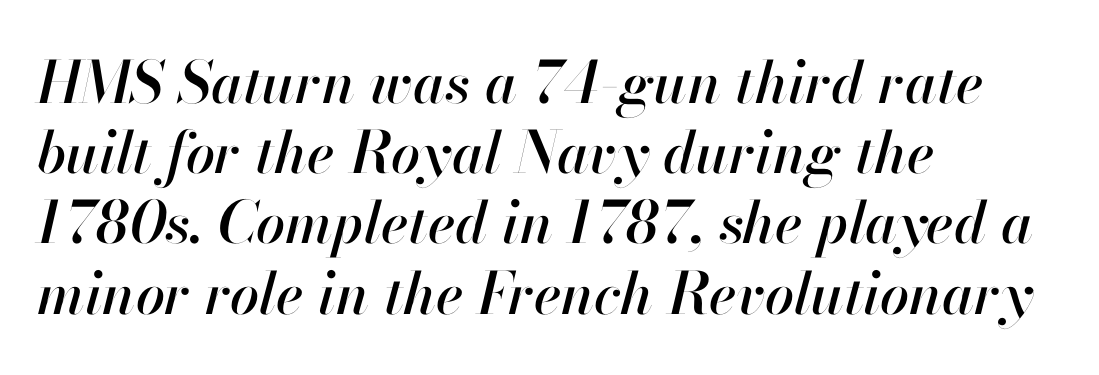
The image shows 58 px text type, italic (leaning right); set left-aligned, line spacing 1.21x, normal letter spacing, not underlined; high stroke contrast and a small x-height.
